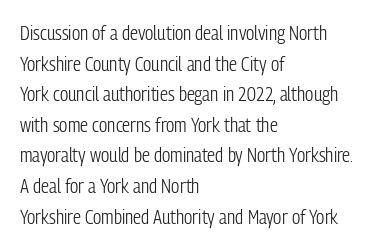
Q: Is the text bold? A: No.
Q: Is the text italic (slanted)? A: No, it is upright.
Q: Is the text underlined? A: No.
Q: How is the paragraph aligned? A: Left-aligned.
Q: Is the spacing between letters normal or unusually wide? A: Normal.
Q: Is the spacing between lines tight, normal or loose? A: Normal.
